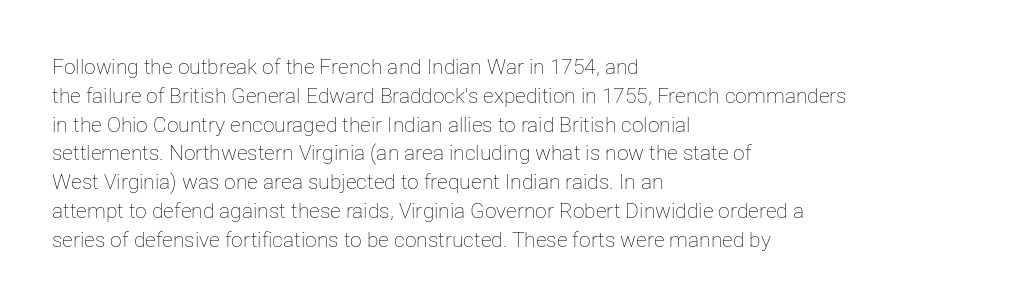
The image shows 21 px text type, upright; set left-aligned, normal line spacing (1.37x), normal letter spacing, not underlined.
